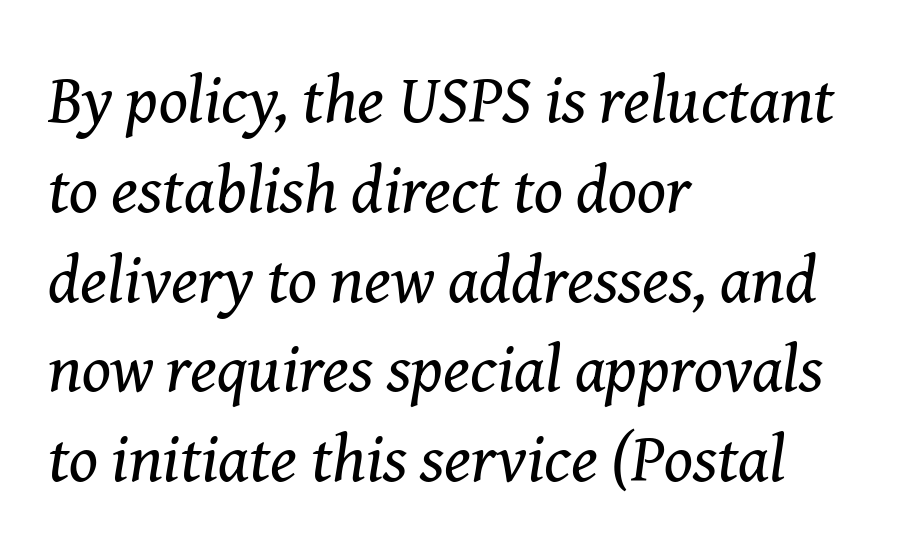
The image shows 67 px regular-weight serif type, italic (leaning right); set left-aligned, normal line spacing (1.34x), normal letter spacing, not underlined; medium stroke contrast and a medium x-height.
